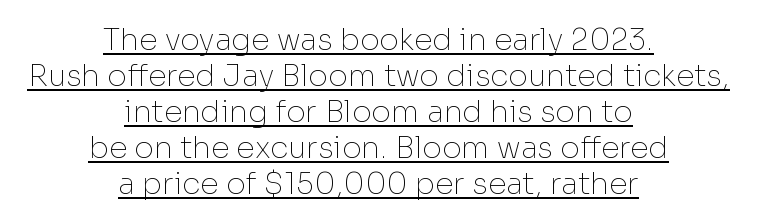
Students, observe the line beneath the letters — that is underlining. Horizontal alignment here is central, giving a formal, balanced look. Letterform terminals end flat and unadorned throughout the passage. Here the designer chose a conventional face with non-uniform glyph widths. This sample uses an upright cut, with every glyph sitting square on the baseline. The weight tops out at a normal text grade.
